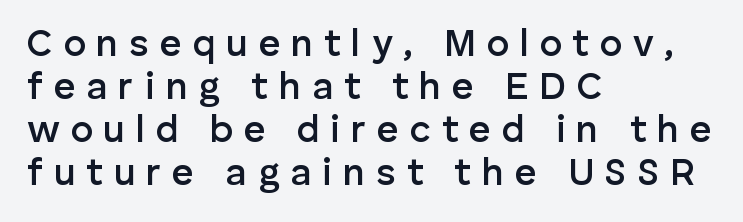
Q: Is the text bold? A: Semi-bold.
Q: Is the text italic (slanted)? A: No, it is upright.
Q: Is the typeface a serif or a sans-serif typeface? A: Sans-serif.
Q: Is the text underlined? A: No.
Q: How is the paragraph aligned? A: Left-aligned.
Q: Is the spacing between letters normal or unusually wide? A: Unusually wide.
Q: Is the spacing between lines tight, normal or loose? A: Tight.
Q: Width (condensed, normal, or wide)? A: Normal.
Q: Stroke contrast? A: Low.
Q: x-height? A: Medium.
Q: Monospaced? A: No.
